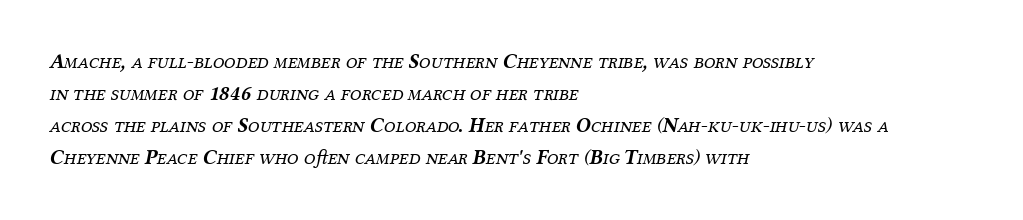
Q: Is the text bold? A: No.
Q: Is the text italic (slanted)? A: Yes, it leans right by about 12 degrees.
Q: Is the text underlined? A: No.
Q: How is the paragraph aligned? A: Left-aligned.
Q: Is the spacing between letters normal or unusually wide? A: Normal.
Q: Is the spacing between lines tight, normal or loose? A: Normal.
